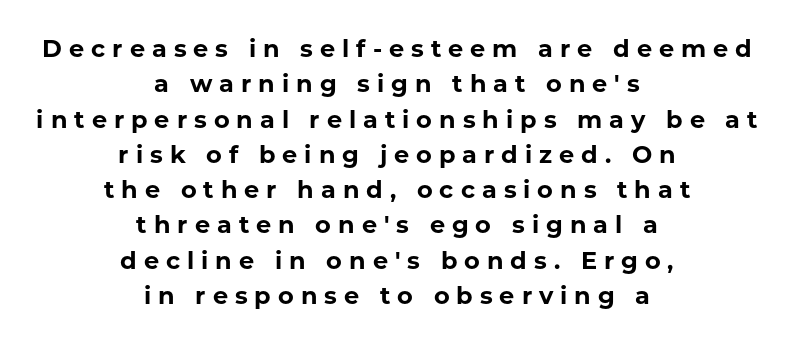
Q: Is the text bold? A: Yes.
Q: Is the text italic (slanted)? A: No, it is upright.
Q: Is the text underlined? A: No.
Q: How is the paragraph aligned? A: Centered.
Q: Is the spacing between letters normal or unusually wide? A: Unusually wide.
Q: Is the spacing between lines tight, normal or loose? A: Normal.
